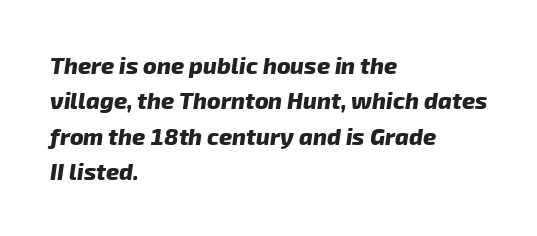
{"bold": "yes", "underline": "no", "align": "left", "line_spacing": "normal", "line_spacing_ratio": 1.54, "letter_spacing": "normal", "letter_spacing_em": 0.0, "glyph_px": 23}
